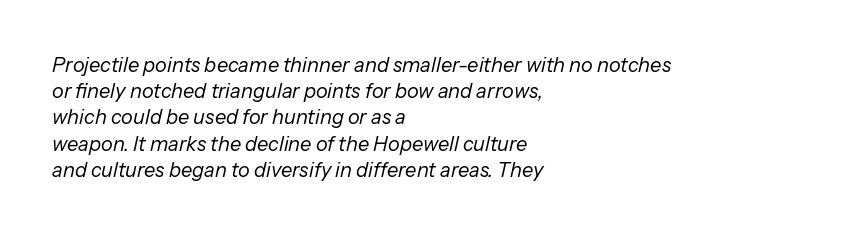
There is no visible air inserted between adjacent glyphs. If you drew a line through each stem, it would be angled. Vertically, the passage feels balanced, rows spaced as you'd expect. Think standard paragraph weight, or any step lighter than that. Only glyphs here, with clear space below each row.
